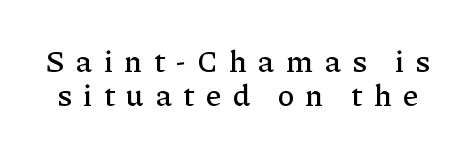
{"serif": "yes", "italic": "no", "width": "normal", "stroke_contrast": "low", "x_height": "medium", "monospaced": "no", "underline": "no", "line_spacing": "tight", "line_spacing_ratio": 1.11, "letter_spacing": "wide", "letter_spacing_em": 0.38, "glyph_px": 31}
